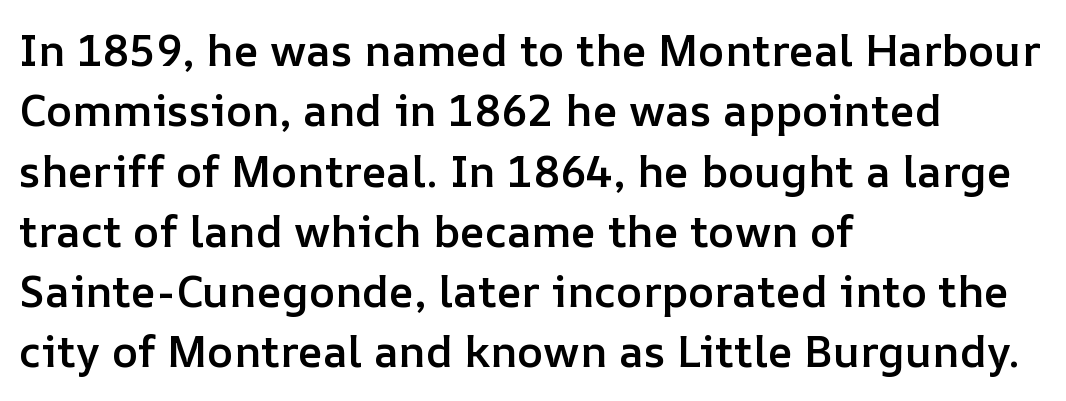
{"italic": "no", "bold": "semi", "weight": "semibold", "width": "normal", "stroke_contrast": "low", "x_height": "medium", "monospaced": "no", "underline": "no", "align": "left", "line_spacing": "normal", "line_spacing_ratio": 1.37, "letter_spacing": "normal", "letter_spacing_em": 0.0, "glyph_px": 44}
